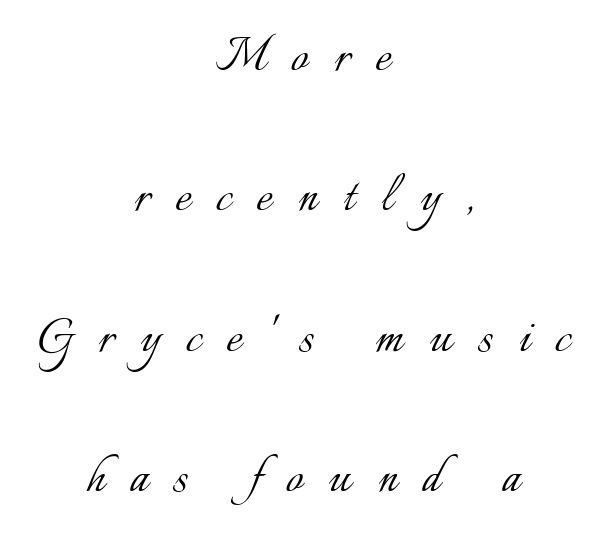
{"bold": "no", "weight": "light", "width": "normal", "stroke_contrast": "low", "x_height": "small", "monospaced": "no", "underline": "no", "align": "center", "line_spacing": "loose", "line_spacing_ratio": 2.34, "letter_spacing": "wide", "letter_spacing_em": 0.43, "glyph_px": 60}
